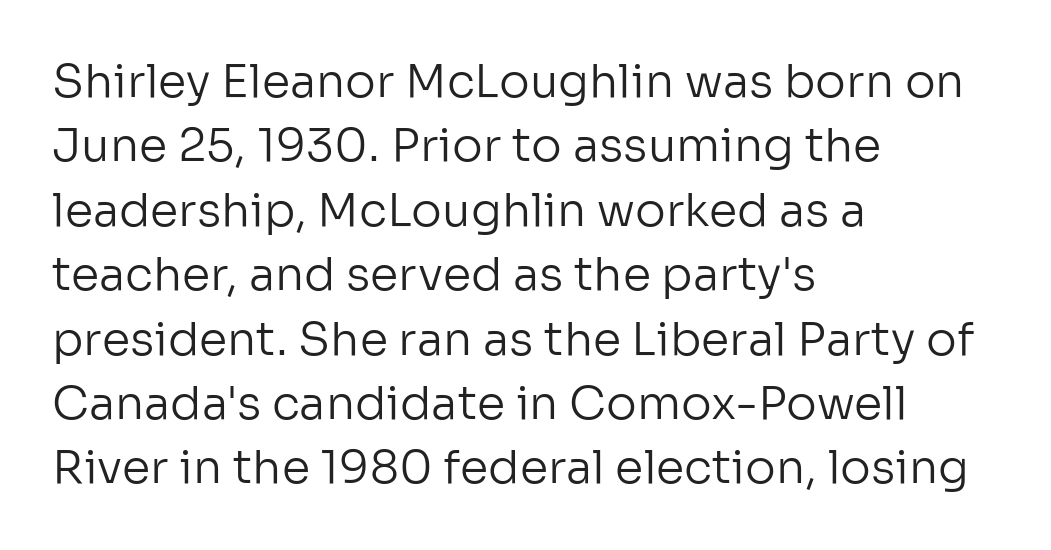
Notice how descenders clear the ascenders below comfortably — that's standard leading. Stem width sits at or under what a default text font uses. The strip under each line holds only bare page. Is the letter spacing exaggerated? No — it looks like the ordinary default.
